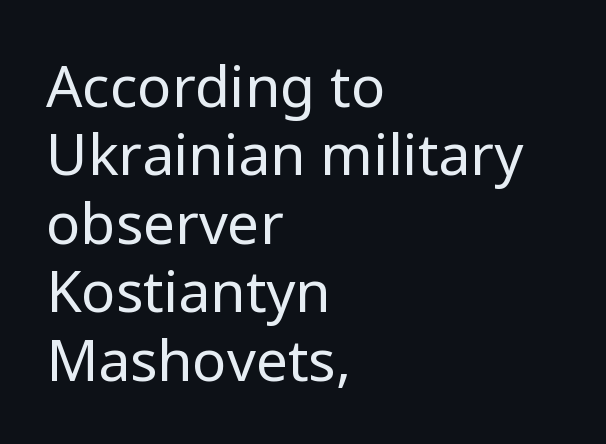
Q: Is the text bold? A: No.
Q: Is the text italic (slanted)? A: No, it is upright.
Q: Is the typeface a serif or a sans-serif typeface? A: Sans-serif.
Q: Is the text underlined? A: No.
Q: How is the paragraph aligned? A: Left-aligned.
Q: Is the spacing between letters normal or unusually wide? A: Normal.
Q: Width (condensed, normal, or wide)? A: Normal.
Q: Stroke contrast? A: Low.
Q: x-height? A: Medium.
Q: Monospaced? A: No.
